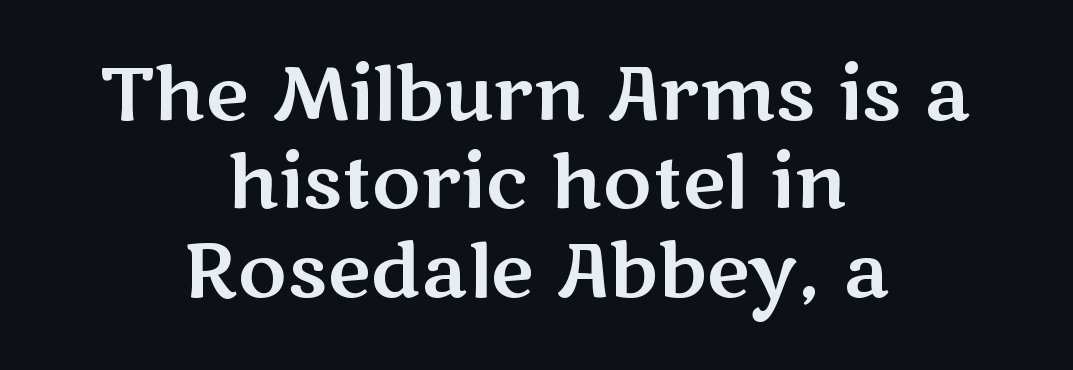
The image shows 75 px wide sans-serif type, upright; set centered, line spacing 1.18x, normal letter spacing, not underlined; medium stroke contrast and a medium x-height.
